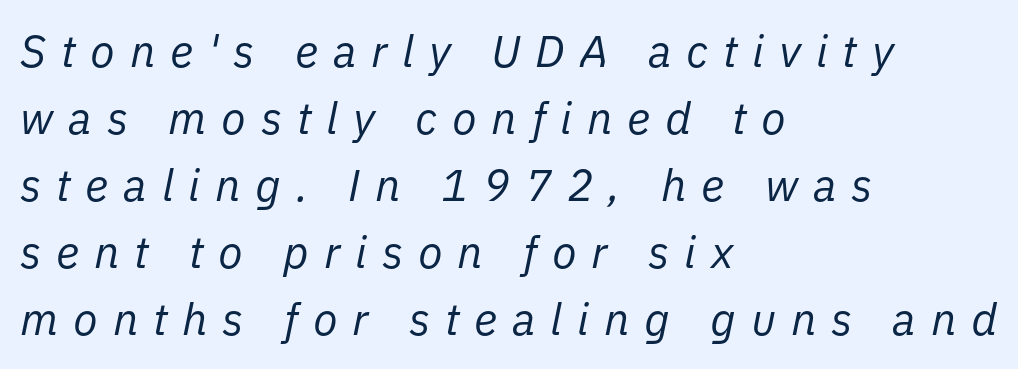
The image shows 45 px regular-weight type, italic (leaning right); set left-aligned, normal line spacing (1.49x), unusually wide letter spacing (+0.33 em), not underlined; low stroke contrast and a medium x-height.
